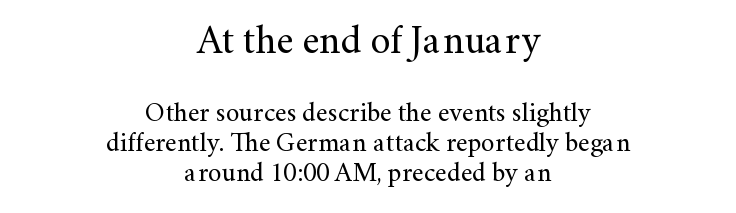
Ascenders rise straight up at ninety degrees. Each letter's strokes conclude with small projecting serifs. Observe the ordinary spacing: letters are neighbours, not strangers. Stems and bowls with no extra thickness — not bold. Glance below the letters and you will spot only blank space.
